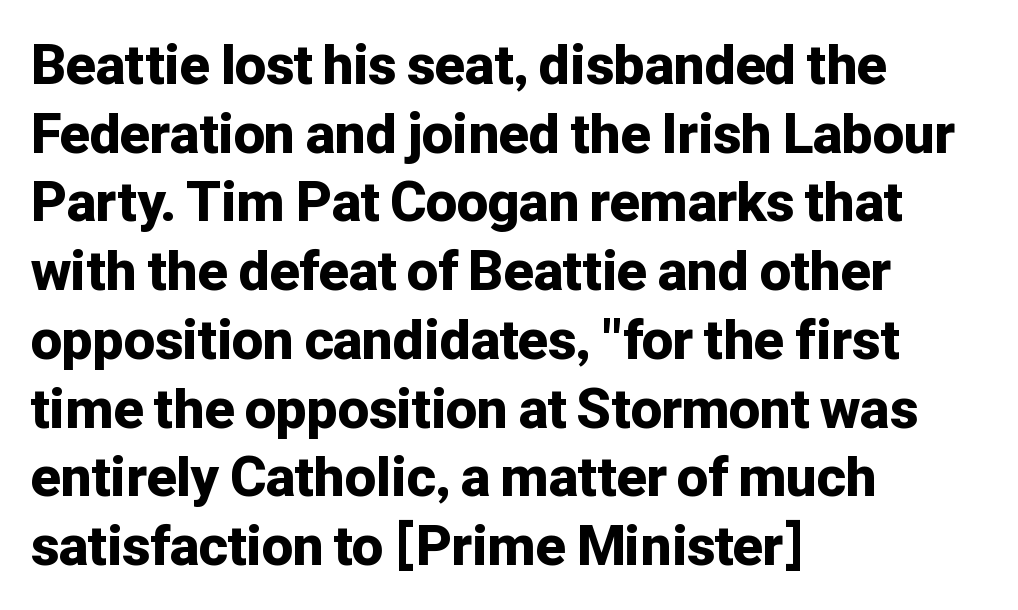
The image shows 55 px bold sans-serif type, upright; set left-aligned, normal line spacing (1.25x), normal letter spacing, not underlined; low stroke contrast and a medium x-height.
